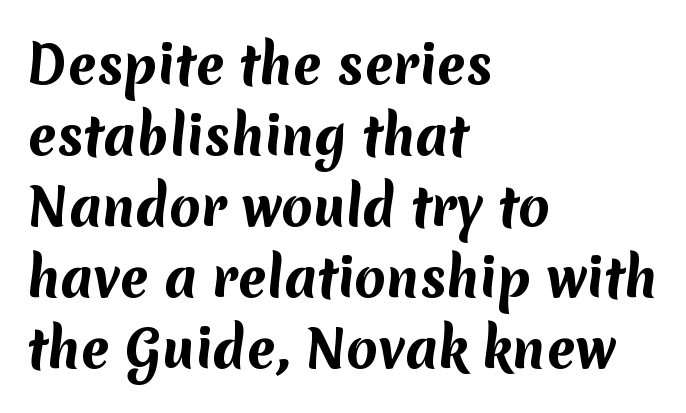
The image shows 51 px bold sans-serif type; set left-aligned, normal line spacing (1.39x), normal letter spacing, not underlined; medium stroke contrast and a medium x-height.
